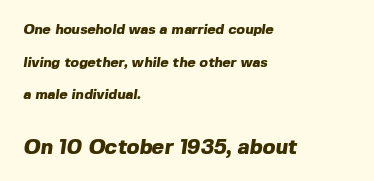
Thick stems and heavy bowls — unmistakably bold. Horizontal alignment here is leftward, the default for most running prose. The lines are spread far apart with generous leading. Descenders hang freely into open space.
